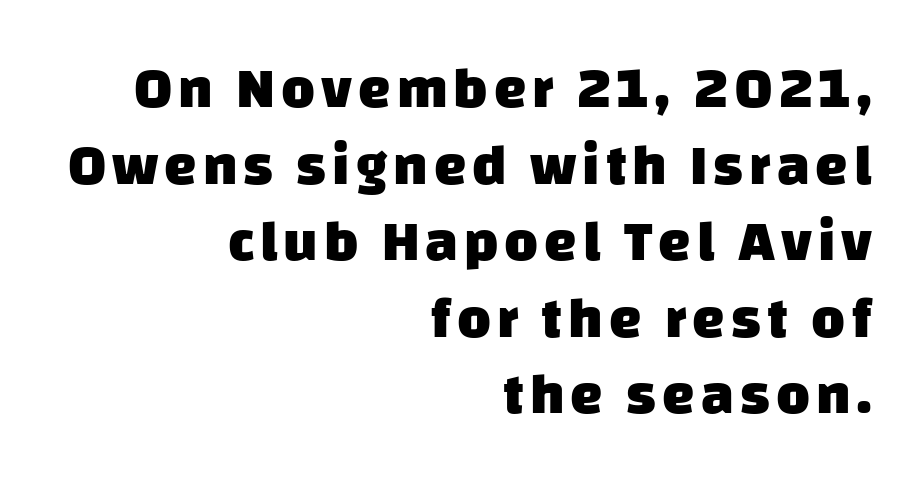
{"serif": "no", "bold": "yes", "weight": "heavy", "width": "normal", "stroke_contrast": "low", "x_height": "large", "monospaced": "no", "underline": "no", "align": "right", "line_spacing": "normal", "line_spacing_ratio": 1.32, "glyph_px": 58}
